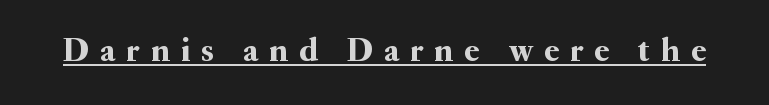
The face used here is proportionally spaced, like ordinary book or web type. The line texture is sparse and dotted thanks to wide tracking. Has an underline been added? It has. Italic: no, the glyphs are upright roman. Each letter's strokes conclude with small projecting serifs.
